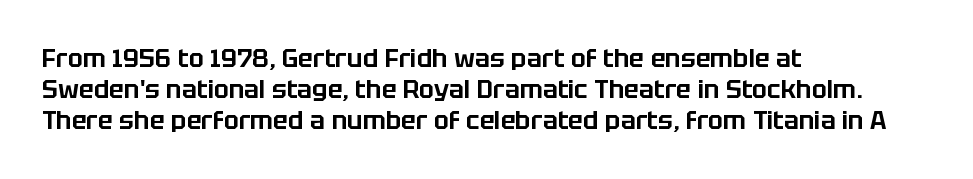
Clear beneath every line of the passage. Is the block centered? No — it sits flush against the left margin. Observe the ordinary spacing: letters are neighbours, not strangers. The letters stand upright; this is a roman face.
